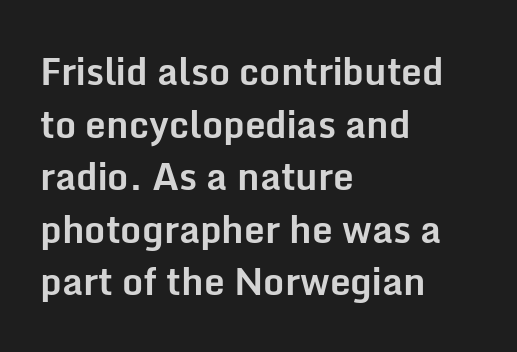
The image shows 37 px bold sans-serif type, upright; set left-aligned, normal line spacing (1.42x), normal letter spacing, not underlined; low stroke contrast and a medium x-height.
